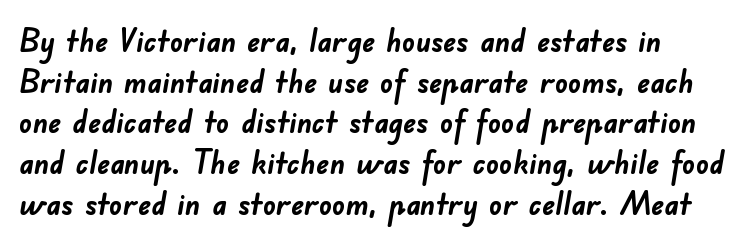
Q: Is the text bold? A: Yes.
Q: Is the typeface a serif or a sans-serif typeface? A: Sans-serif.
Q: Is the text underlined? A: No.
Q: How is the paragraph aligned? A: Left-aligned.
Q: Is the spacing between letters normal or unusually wide? A: Normal.
Q: Is the spacing between lines tight, normal or loose? A: Normal.
Q: Width (condensed, normal, or wide)? A: Normal.
Q: Stroke contrast? A: Low.
Q: x-height? A: Small.
Q: Monospaced? A: No.
